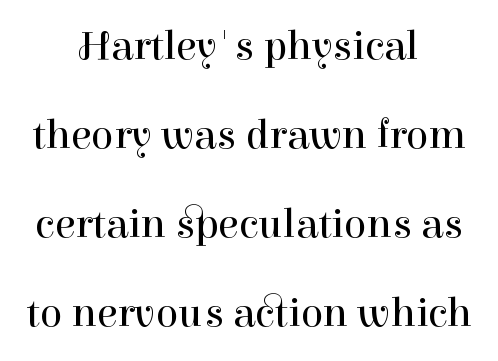
The face used here is rendered with its standard letterfit. A typesetter would call this proportional, since set widths differ per character. Counters stay open thanks to moderate or lighter strokes. Ordinary non-slanted type is in use.
